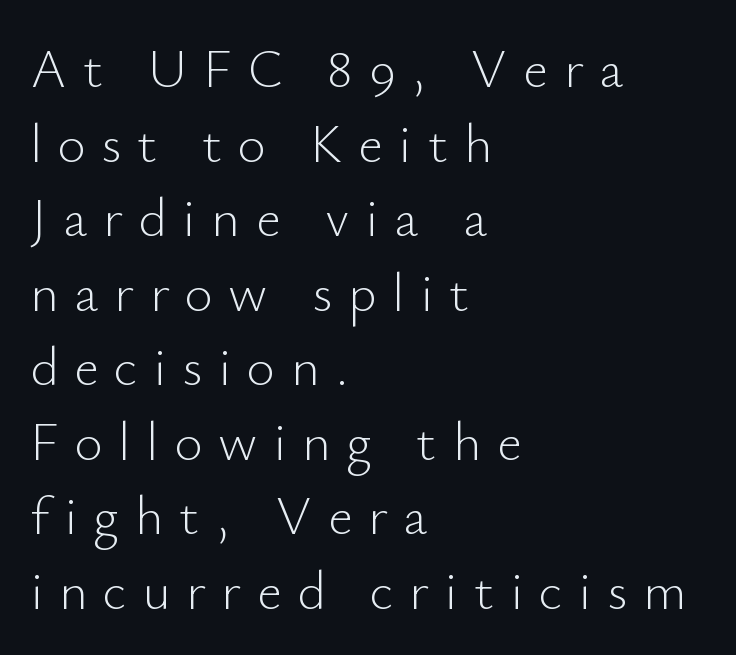
The image shows 54 px light sans-serif type, upright; set left-aligned, normal line spacing (1.38x), unusually wide letter spacing (+0.29 em), not underlined; low stroke contrast and a small x-height.
